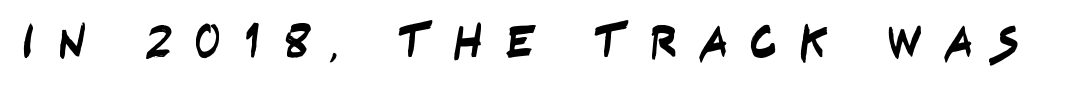
The image shows 48 px condensed sans-serif type; set unusually wide letter spacing (+0.46 em), not underlined; low stroke contrast and a large x-height.
